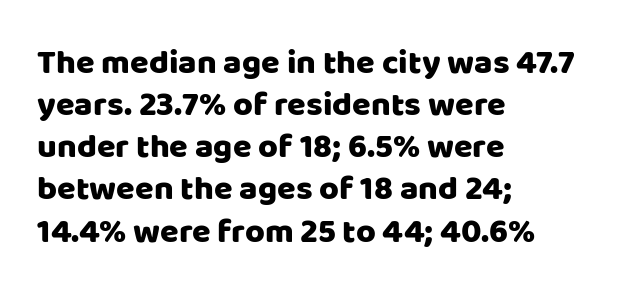
Q: Is the text italic (slanted)? A: No, it is upright.
Q: Is the typeface a serif or a sans-serif typeface? A: Sans-serif.
Q: Is the text underlined? A: No.
Q: How is the paragraph aligned? A: Left-aligned.
Q: Is the spacing between letters normal or unusually wide? A: Normal.
Q: Width (condensed, normal, or wide)? A: Normal.
Q: Stroke contrast? A: Low.
Q: x-height? A: Large.
Q: Monospaced? A: No.
